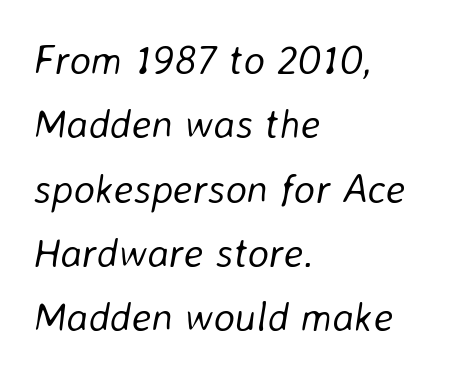
Q: Is the text bold? A: No.
Q: Is the text italic (slanted)? A: Yes, it leans right by about 8 degrees.
Q: Is the text underlined? A: No.
Q: How is the paragraph aligned? A: Left-aligned.
Q: Is the spacing between letters normal or unusually wide? A: Normal.
Q: Is the spacing between lines tight, normal or loose? A: Normal.
Q: Width (condensed, normal, or wide)? A: Normal.
Q: Stroke contrast? A: Low.
Q: x-height? A: Medium.
Q: Monospaced? A: No.
